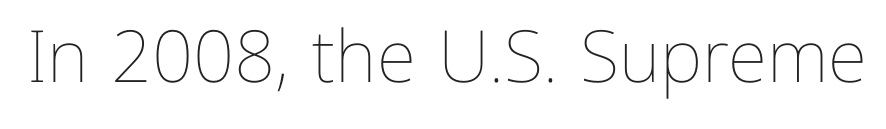
The image shows 72 px thin type, upright; set normal letter spacing, not underlined; low stroke contrast and a medium x-height.
